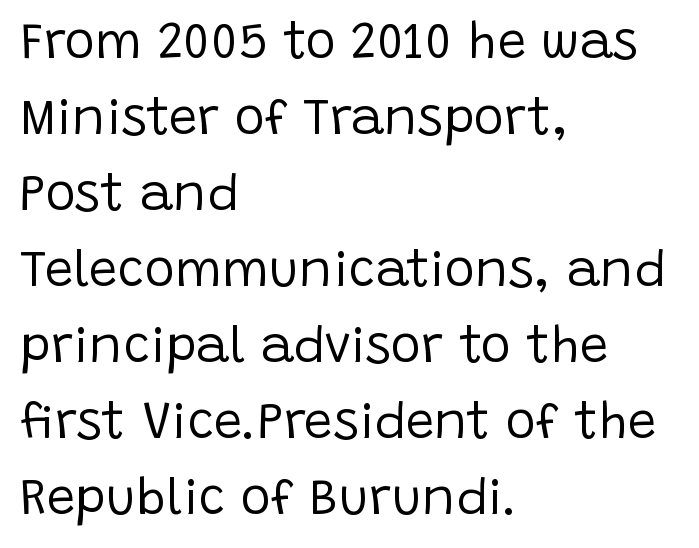
Notice how the stems are strictly vertical — no italics here. Bold? No — there's no thickening of the strokes. Spacing between characters is what you'd get straight out of the box. Check the space under the baseline: it is left empty. Is the block centered? No — it sits flush against the left margin.
